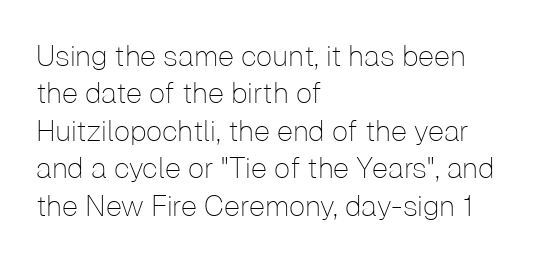
{"serif": "no", "italic": "no", "bold": "no", "weight": "thin", "width": "normal", "stroke_contrast": "low", "x_height": "medium", "monospaced": "no", "underline": "no", "align": "left", "line_spacing": "normal", "line_spacing_ratio": 1.29, "letter_spacing": "normal", "letter_spacing_em": 0.0, "glyph_px": 29}
